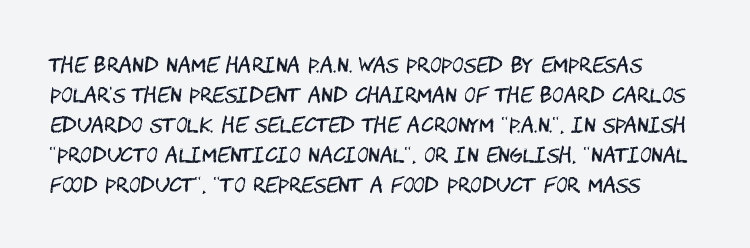
The font's upright variant was chosen for this text. Stems here are at most as thick as an everyday book face. The area under the type is left untouched. This sample uses plain, unmodified letter spacing. Leading: standard.
